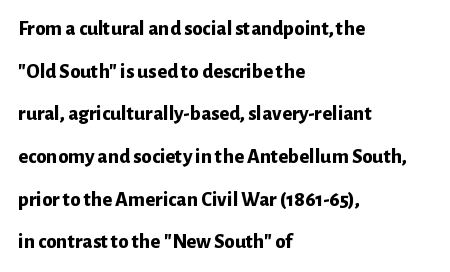
{"italic": "no", "bold": "yes", "underline": "no", "align": "left", "line_spacing": "loose", "line_spacing_ratio": 2.03, "letter_spacing": "normal", "letter_spacing_em": 0.0, "glyph_px": 21}
